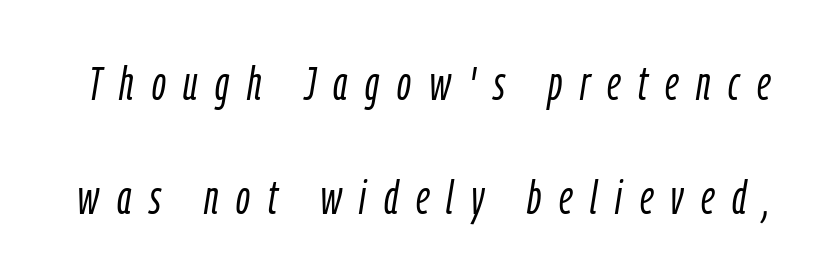
The image shows 48 px light, condensed type, italic (leaning right); set loose line spacing (2.38x), unusually wide letter spacing (+0.37 em), not underlined; low stroke contrast and a medium x-height.
